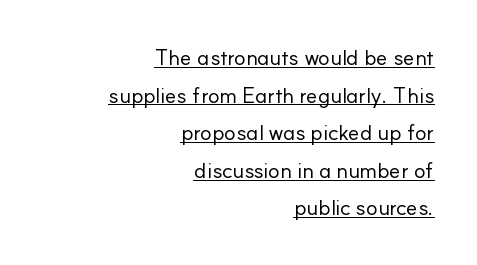
These lines were composed using upright roman letters. Alignment: flush right. A typesetter would call this zero additional tracking. This rendering features underlined lettering.
